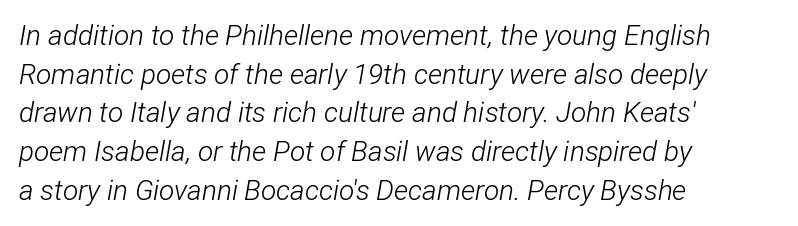
A typesetter would call this zero additional tracking. Character widths vary here, with narrow letters taking less room than wide ones. The block of text has a typical density, with ordinary space between rows. The glyphs look as if they've been sheared to an angle. A light-to-regular cut is what we see here. Leftover space on each line is placed entirely after the last word.
